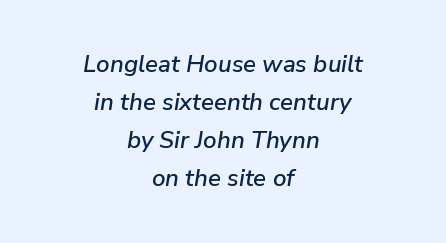
{"italic": "yes", "lean": "right", "slant_degrees": 9, "underline": "no", "align": "center", "line_spacing": "normal", "line_spacing_ratio": 1.59, "letter_spacing": "normal", "letter_spacing_em": 0.0, "glyph_px": 24}
